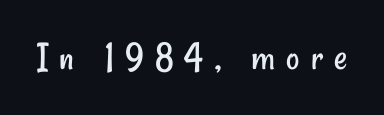
{"serif": "no", "bold": "no", "weight": "regular", "width": "condensed", "stroke_contrast": "low", "x_height": "small", "monospaced": "no", "underline": "no", "letter_spacing": "wide", "letter_spacing_em": 0.27, "glyph_px": 41}
